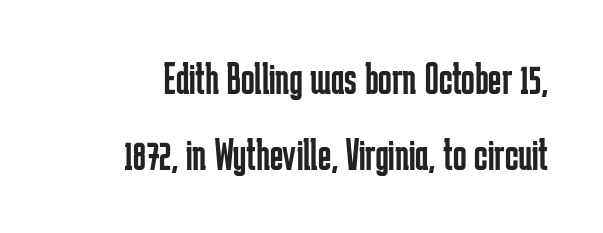
Q: Is the text bold? A: No.
Q: Is the text italic (slanted)? A: No, it is upright.
Q: Is the typeface a serif or a sans-serif typeface? A: Sans-serif.
Q: Is the text underlined? A: No.
Q: Is the spacing between letters normal or unusually wide? A: Normal.
Q: Is the spacing between lines tight, normal or loose? A: Normal.
Q: Width (condensed, normal, or wide)? A: Condensed.
Q: Stroke contrast? A: Low.
Q: x-height? A: Medium.
Q: Monospaced? A: No.
